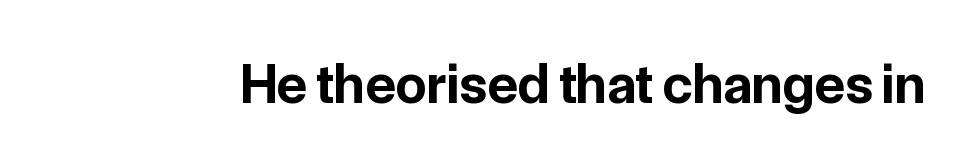
These lines carry a lot of weight — the face is fully bold. Plain, unruled lines of type. Spacing between characters is what you'd get straight out of the box. Style check: upright. These lines are rendered in a variable-pitch font. The typeface chosen for these lines omits serifs.
